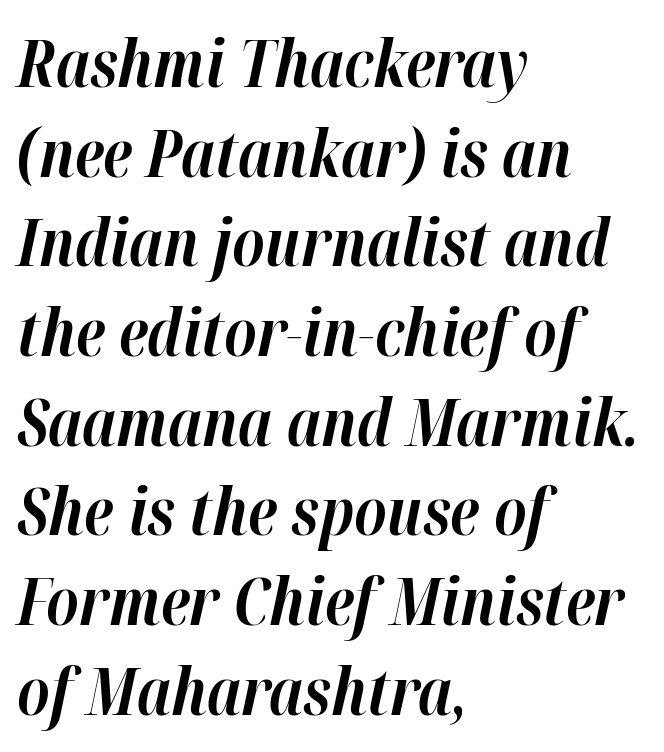
The image shows 65 px bold type, italic (leaning right); set left-aligned, normal line spacing (1.38x), normal letter spacing, not underlined; high stroke contrast and a medium x-height.
